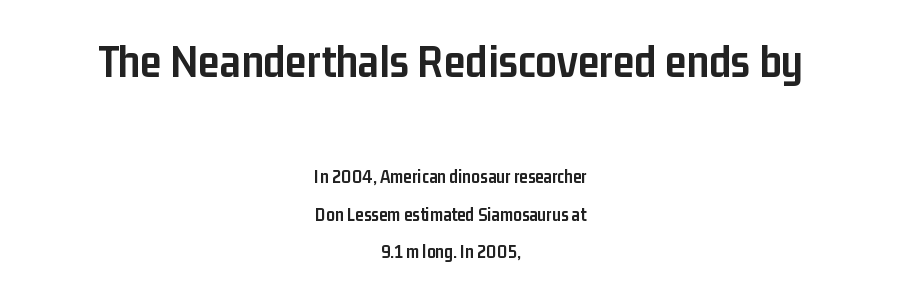
The image shows 48 px semibold, condensed sans-serif type, upright; set centered, loose line spacing (1.96x), normal letter spacing, not underlined; the first (top) block is 2.53x larger; low stroke contrast and a medium x-height.
